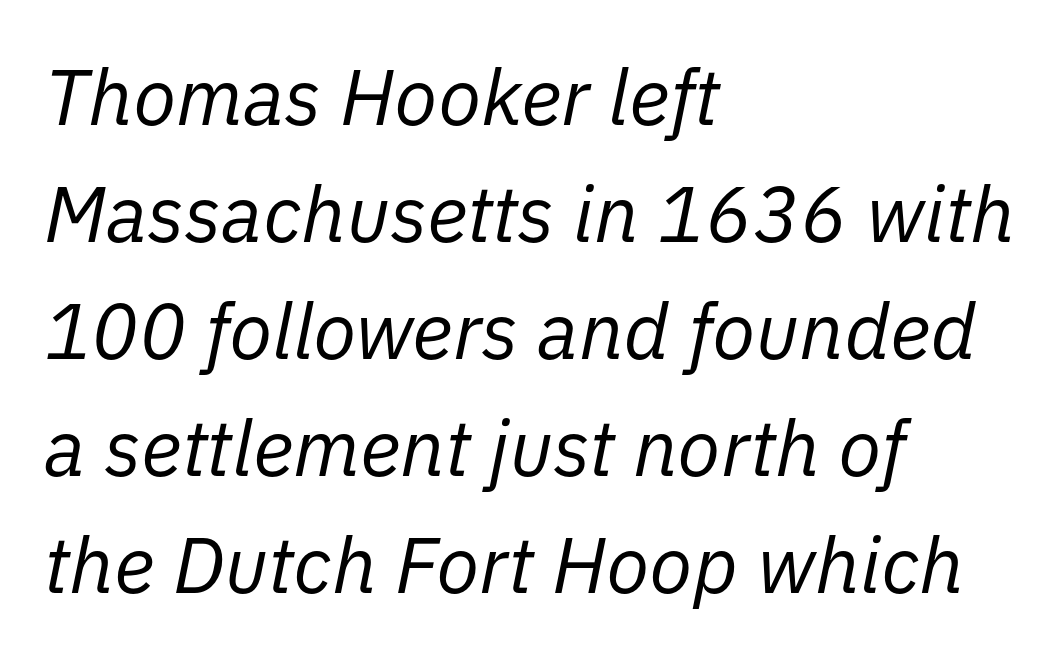
The image shows 79 px regular-weight type, italic (leaning right); set left-aligned, normal line spacing (1.48x), normal letter spacing, not underlined; low stroke contrast and a medium x-height.
